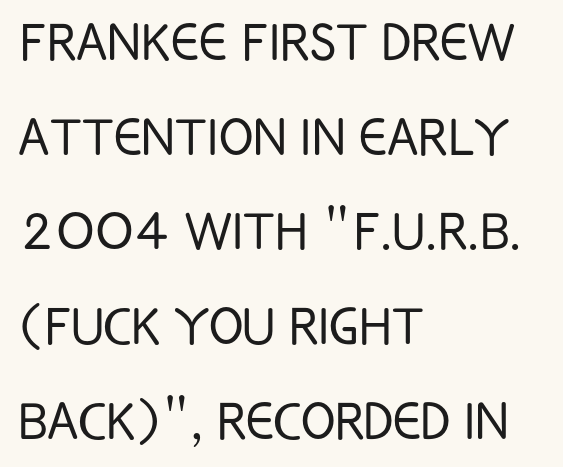
Q: Is the text bold? A: No.
Q: Is the text italic (slanted)? A: No, it is upright.
Q: Is the typeface a serif or a sans-serif typeface? A: Sans-serif.
Q: Is the text underlined? A: No.
Q: How is the paragraph aligned? A: Left-aligned.
Q: Is the spacing between letters normal or unusually wide? A: Normal.
Q: Is the spacing between lines tight, normal or loose? A: Normal.
Q: Width (condensed, normal, or wide)? A: Condensed.
Q: Stroke contrast? A: Low.
Q: x-height? A: Large.
Q: Monospaced? A: No.
